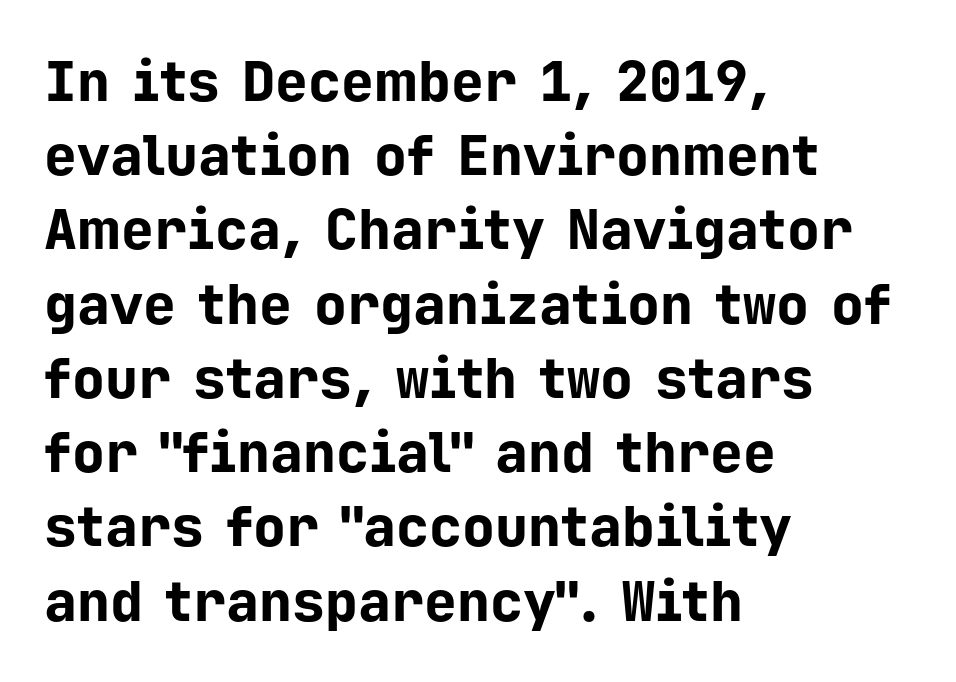
{"serif": "no", "italic": "no", "bold": "yes", "weight": "bold", "width": "normal", "stroke_contrast": "low", "x_height": "medium", "monospaced": "yes", "underline": "no", "align": "left", "line_spacing": "normal", "line_spacing_ratio": 1.35, "letter_spacing": "normal", "letter_spacing_em": 0.0, "glyph_px": 55}
